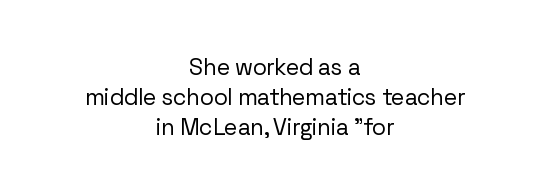
{"italic": "no", "bold": "no", "underline": "no", "align": "center", "line_spacing": "normal", "line_spacing_ratio": 1.31, "letter_spacing": "normal", "letter_spacing_em": 0.0, "glyph_px": 23}
